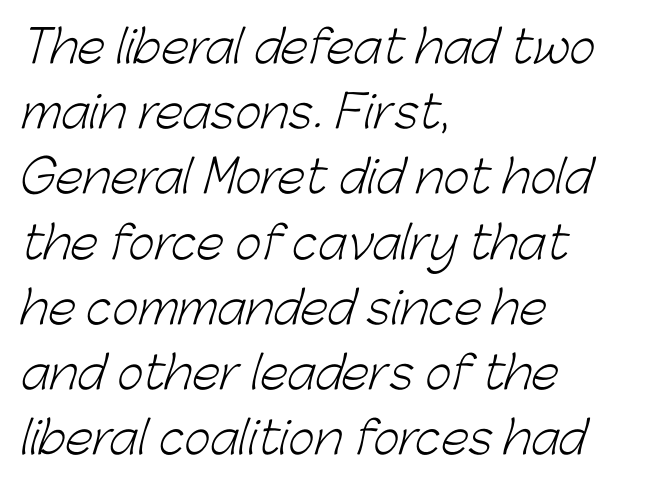
The image shows 45 px light sans-serif type; set left-aligned, normal line spacing (1.45x), normal letter spacing, not underlined; low stroke contrast and a medium x-height.
